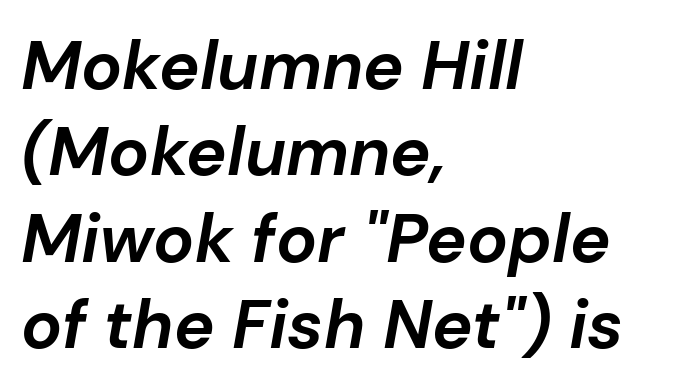
{"italic": "yes", "lean": "right", "slant_degrees": 10, "bold": "yes", "weight": "bold", "width": "normal", "stroke_contrast": "low", "x_height": "medium", "monospaced": "no", "underline": "no", "align": "left", "line_spacing": "normal", "line_spacing_ratio": 1.27, "letter_spacing": "normal", "letter_spacing_em": 0.0, "glyph_px": 68}
